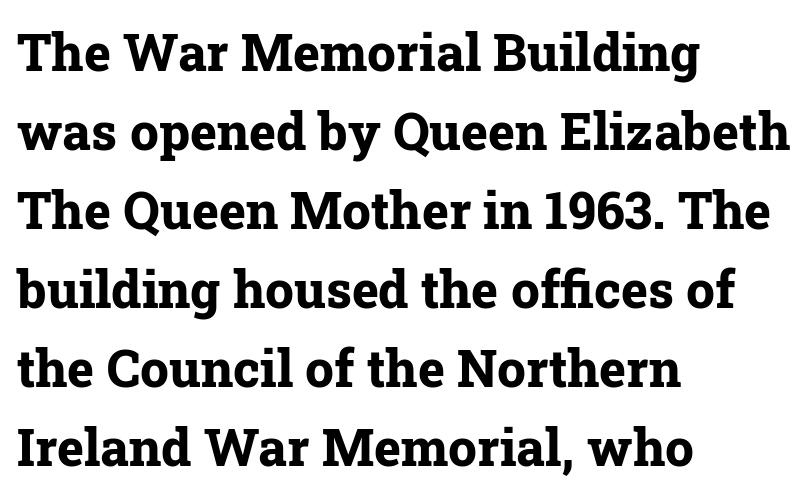
{"serif": "yes", "italic": "no", "bold": "yes", "weight": "bold", "width": "normal", "stroke_contrast": "low", "x_height": "medium", "monospaced": "no", "underline": "no", "align": "left", "line_spacing": "normal", "line_spacing_ratio": 1.55, "letter_spacing": "normal", "letter_spacing_em": 0.0, "glyph_px": 51}
